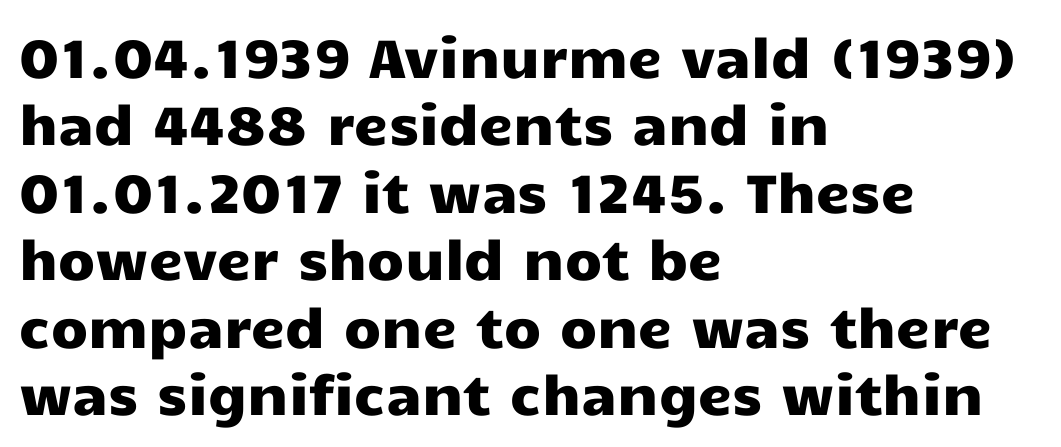
The image shows 54 px wide sans-serif type, upright; set left-aligned, normal line spacing (1.25x), normal letter spacing, not underlined; low stroke contrast and a medium x-height.
